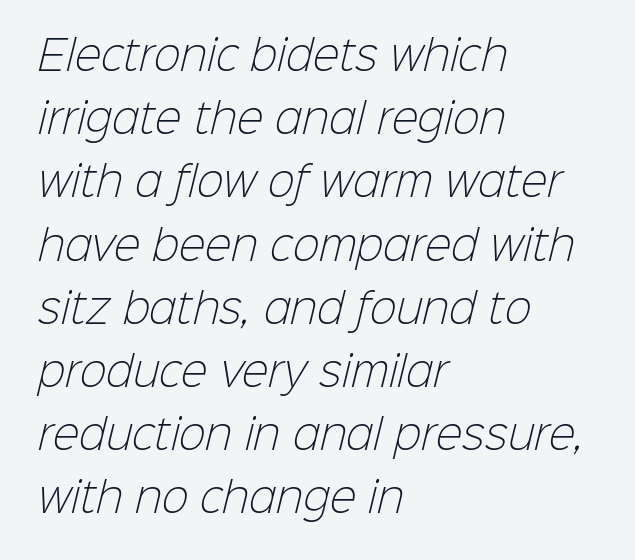
The image shows 40 px light sans-serif type; set left-aligned, normal line spacing (1.58x), normal letter spacing, not underlined; low stroke contrast and a medium x-height.
